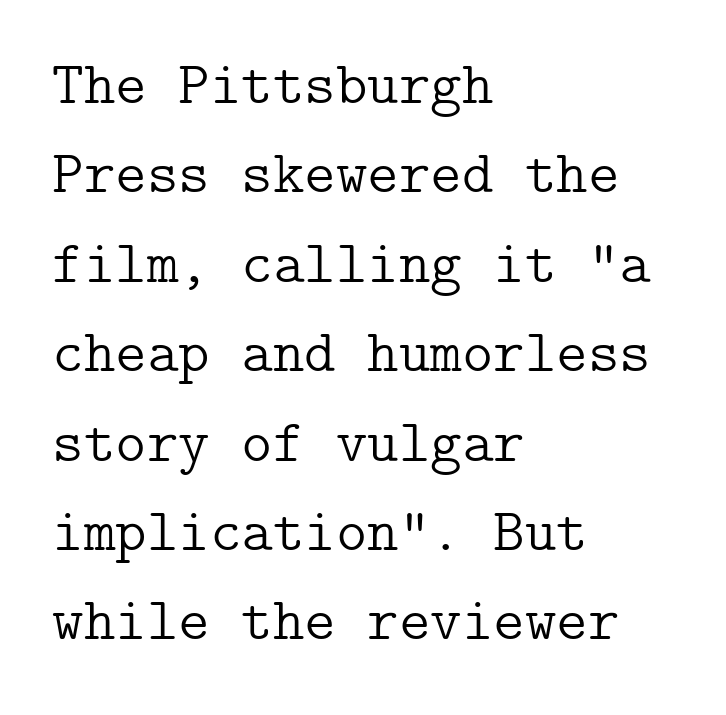
Q: Is the text bold? A: No.
Q: Is the text italic (slanted)? A: No, it is upright.
Q: Is the typeface a serif or a sans-serif typeface? A: Serif.
Q: Is the text underlined? A: No.
Q: How is the paragraph aligned? A: Left-aligned.
Q: Is the spacing between letters normal or unusually wide? A: Normal.
Q: Is the spacing between lines tight, normal or loose? A: Normal.
Q: Width (condensed, normal, or wide)? A: Normal.
Q: Stroke contrast? A: Low.
Q: x-height? A: Medium.
